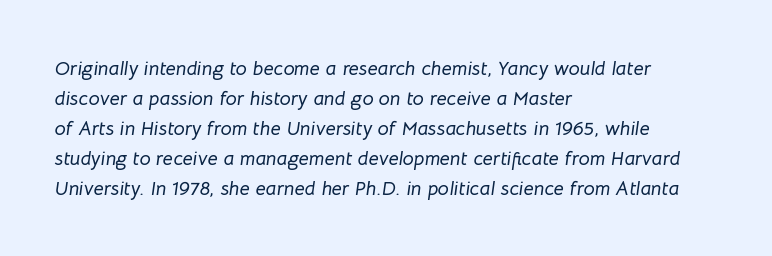
Q: Is the text italic (slanted)? A: Yes, it leans right by about 8 degrees.
Q: Is the text underlined? A: No.
Q: How is the paragraph aligned? A: Left-aligned.
Q: Is the spacing between letters normal or unusually wide? A: Normal.
Q: Is the spacing between lines tight, normal or loose? A: Normal.
